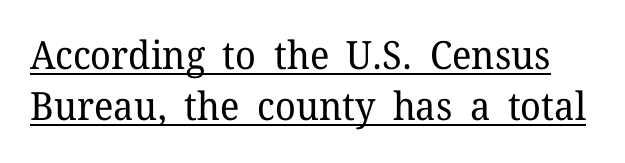
{"serif": "yes", "italic": "no", "bold": "no", "weight": "regular", "width": "normal", "stroke_contrast": "low", "x_height": "medium", "monospaced": "no", "underline": "yes", "line_spacing": "normal", "line_spacing_ratio": 1.31, "letter_spacing": "normal", "letter_spacing_em": 0.0, "glyph_px": 39}
